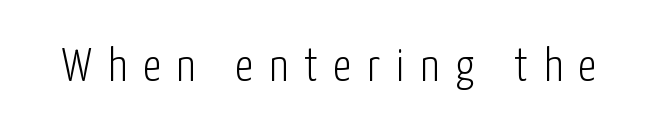
Font category for this specimen: sans-serif. Nobody drew a line under any word here. A typesetter would mark this as roman, not italic. Glyph-to-glyph distance is far greater than everyday printed text. No extra ink here — the face is not bold. The passage shown is typed in a proportional face where columns would drift.
